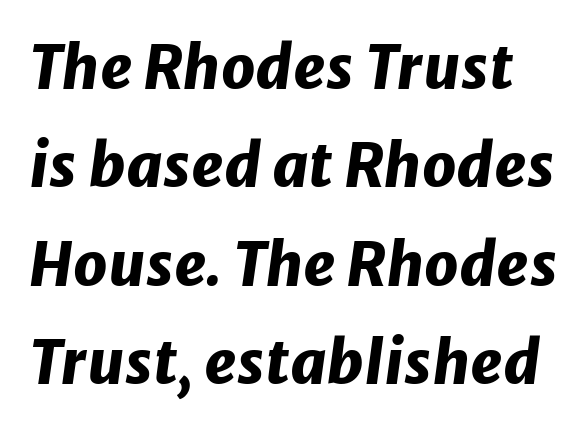
{"italic": "yes", "lean": "right", "slant_degrees": 8, "bold": "yes", "weight": "heavy", "width": "normal", "stroke_contrast": "low", "x_height": "medium", "monospaced": "no", "underline": "no", "line_spacing": "normal", "line_spacing_ratio": 1.64, "letter_spacing": "normal", "letter_spacing_em": 0.0, "glyph_px": 60}
